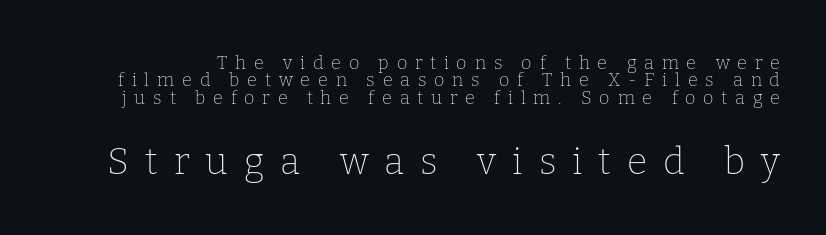
The image shows 37 px thin serif type, upright; set tight line spacing (0.96x), unusually wide letter spacing (+0.43 em), not underlined; the second (bottom) block is 2.06x larger; low stroke contrast and a medium x-height.
